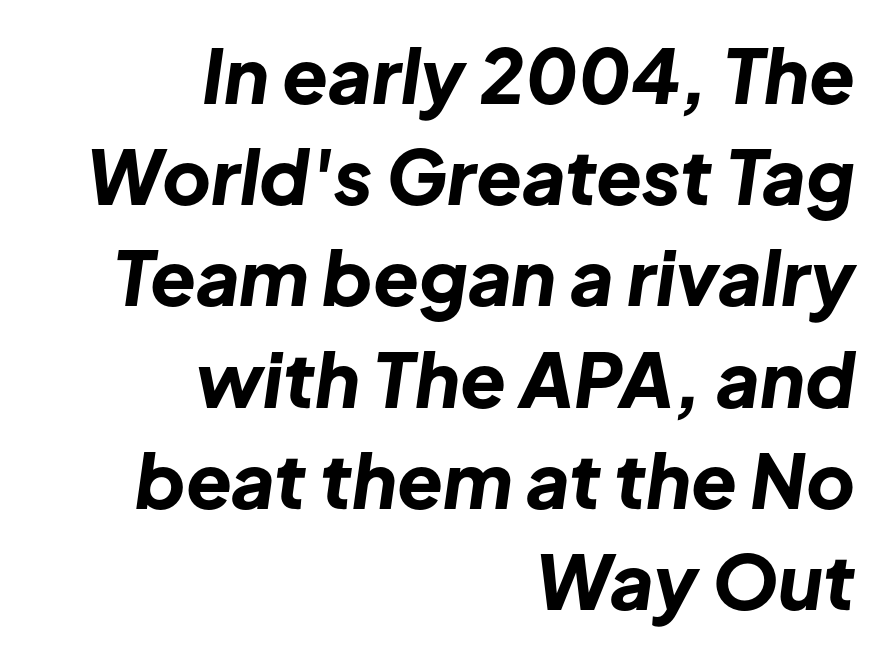
Regular leading. Rule under the text: the space is simply empty. Looking at the ascenders, they clearly lean. These lines carry a lot of weight — the face is fully bold. Note the varied advance widths — an 'i' is clearly narrower than an 'm'. Right-aligned paragraph, ragged on the left.
